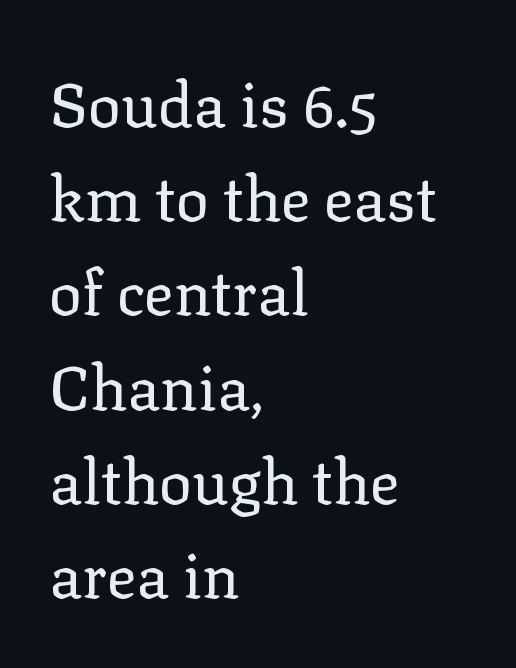
The image shows 62 px regular-weight serif type, upright; set left-aligned, normal line spacing (1.52x), normal letter spacing, not underlined; low stroke contrast and a medium x-height.
